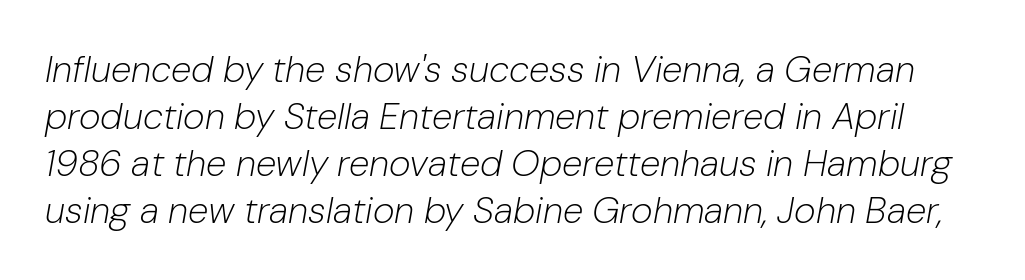
The image shows 37 px light type, italic (leaning right); set normal line spacing (1.27x), normal letter spacing, not underlined; low stroke contrast and a medium x-height.
